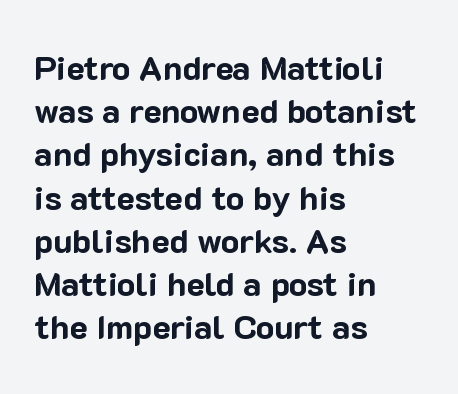
{"serif": "no", "italic": "no", "bold": "yes", "weight": "bold", "width": "normal", "stroke_contrast": "low", "x_height": "medium", "monospaced": "no", "underline": "no", "align": "left", "line_spacing": "normal", "line_spacing_ratio": 1.27, "letter_spacing": "normal", "letter_spacing_em": 0.0, "glyph_px": 34}
